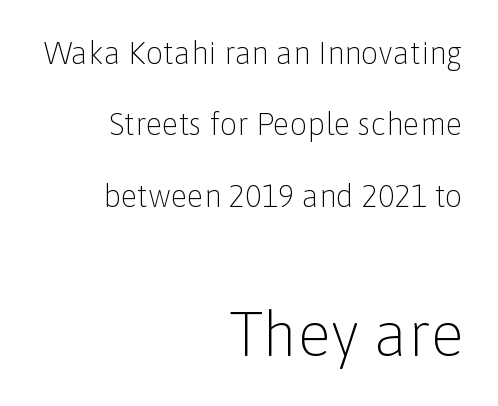
Q: Is the text bold? A: No.
Q: Is the text italic (slanted)? A: No, it is upright.
Q: Is the typeface a serif or a sans-serif typeface? A: Sans-serif.
Q: Is the text underlined? A: No.
Q: How is the paragraph aligned? A: Right-aligned.
Q: Is the spacing between letters normal or unusually wide? A: Normal.
Q: Is the spacing between lines tight, normal or loose? A: Loose.
Q: Which block of text is set in a larger size, the first (top) or the second (bottom)? A: The second (bottom) one.
Q: Width (condensed, normal, or wide)? A: Normal.
Q: Stroke contrast? A: Low.
Q: x-height? A: Medium.
Q: Monospaced? A: No.
